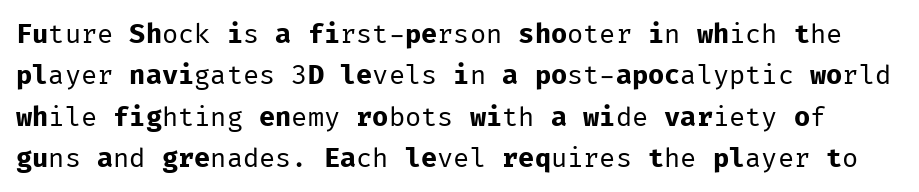
These lines sit exactly where default settings would place them. Rule under the text: the space is simply empty. A typesetter would call this zero additional tracking. Designer's note — italics off, roman on. The cut favours lightness, reaching ordinary text weight at its darkest.
